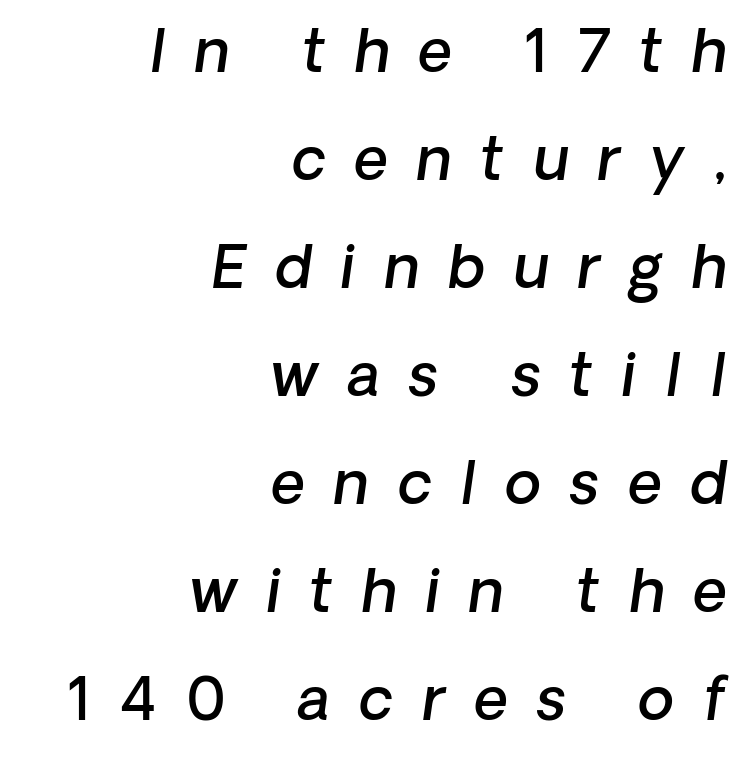
Q: Is the text bold? A: Semi-bold.
Q: Is the typeface a serif or a sans-serif typeface? A: Sans-serif.
Q: Is the text underlined? A: No.
Q: How is the paragraph aligned? A: Right-aligned.
Q: Is the spacing between letters normal or unusually wide? A: Unusually wide.
Q: Width (condensed, normal, or wide)? A: Normal.
Q: Stroke contrast? A: Low.
Q: x-height? A: Medium.
Q: Monospaced? A: No.
